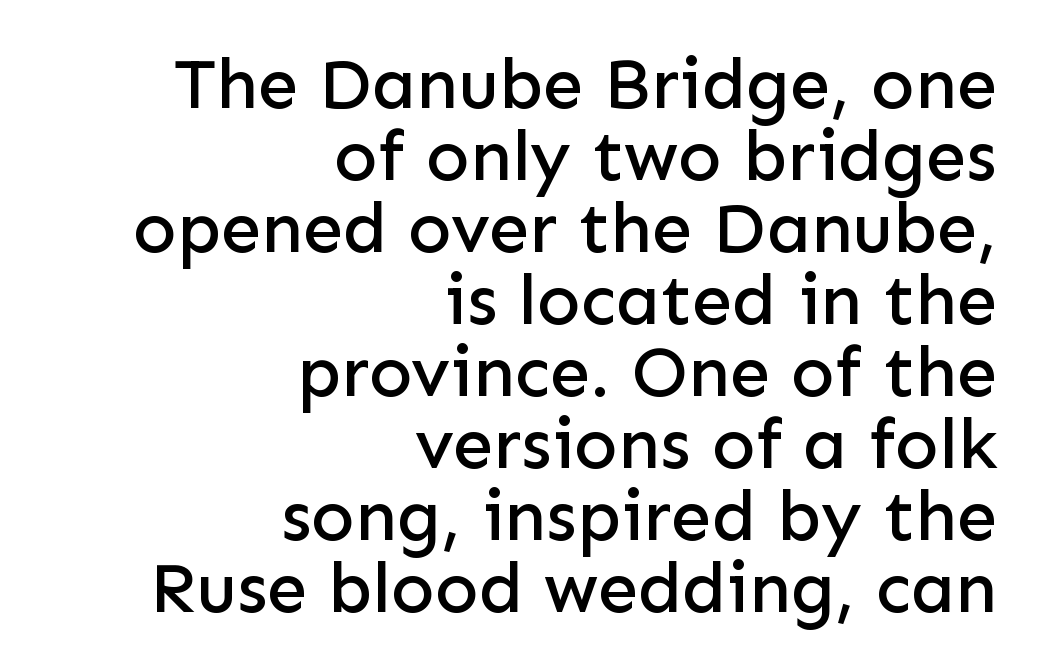
The image shows 72 px sans-serif type, upright; set right-aligned, tight line spacing (1.0x), normal letter spacing, not underlined; low stroke contrast and a medium x-height.
